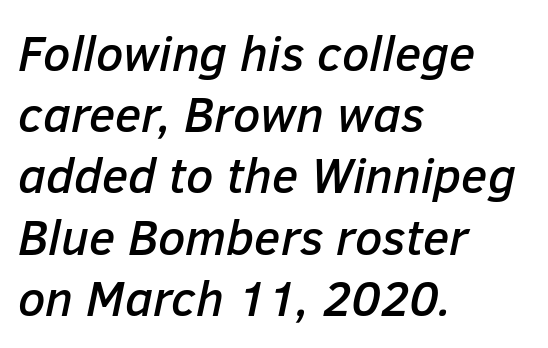
The image shows 49 px text type, italic (leaning right); set left-aligned, normal line spacing (1.25x), normal letter spacing, not underlined; low stroke contrast and a medium x-height.
